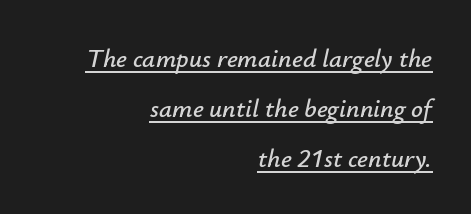
The image shows 26 px text type, italic (leaning right); set right-aligned, loose line spacing (1.92x), normal letter spacing, underlined.
